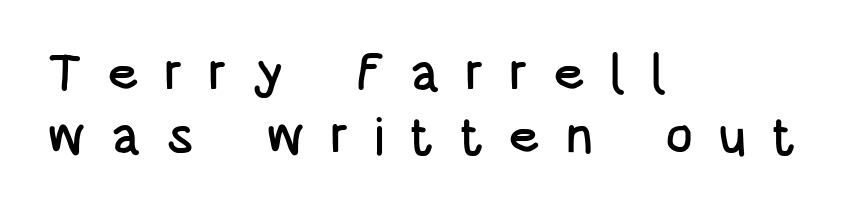
{"serif": "no", "italic": "no", "width": "condensed", "stroke_contrast": "low", "x_height": "large", "monospaced": "no", "underline": "no", "align": "left", "line_spacing_ratio": 1.21, "letter_spacing": "wide", "letter_spacing_em": 0.47, "glyph_px": 52}
